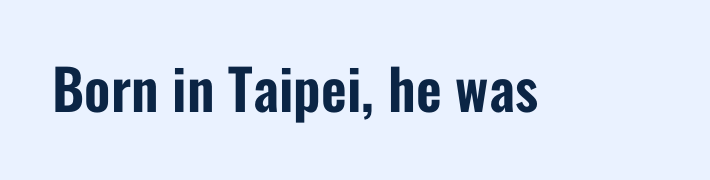
The type family on display is of the sans-serif kind. Between one letter and the next there's only the usual sliver of space. Do the characters align in a grid? No, the font is proportional. The area under the type is left untouched. A typesetter would mark this as roman, not italic.
